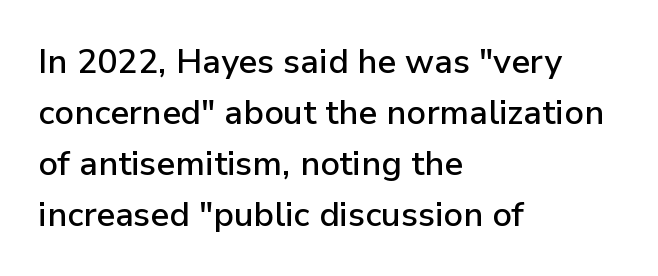
Here the glyphs are tracked normally, forming tight word shapes. Honestly, there is no underline to notice here at all. The typeface chosen for these lines omits serifs. Do the characters align in a grid? No, the font is proportional. Notice how the stems are strictly vertical — no italics here. Notice how descenders clear the ascenders below comfortably — that's standard leading.
